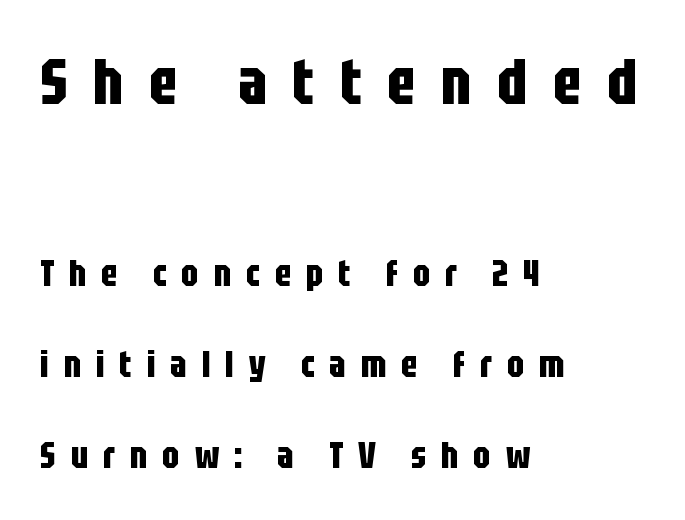
The image shows 64 px bold, condensed sans-serif type, upright; set left-aligned, loose line spacing (2.46x), unusually wide letter spacing (+0.4 em), not underlined; the first (top) block is 1.73x larger; low stroke contrast and a large x-height.
